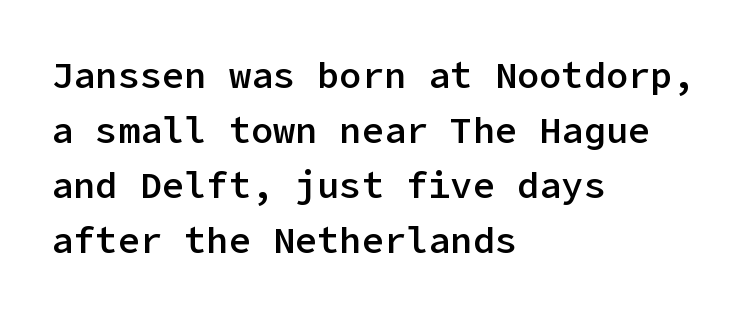
Slightly chunky letters — semibold, I'd say, not full bold. Does the lettering tilt? It doesn't — this is upright. Reading down the block, your eye returns to a fixed left position each line. These lines keep a tight, regular rhythm from letter to letter. This rendering employs a face without finishing strokes, i.e., a sans-serif.
